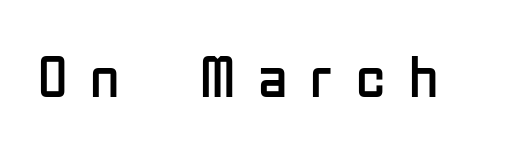
Q: Is the text bold? A: No.
Q: Is the text italic (slanted)? A: No, it is upright.
Q: Is the typeface a serif or a sans-serif typeface? A: Sans-serif.
Q: Is the text underlined? A: No.
Q: Is the spacing between letters normal or unusually wide? A: Unusually wide.
Q: Width (condensed, normal, or wide)? A: Condensed.
Q: Stroke contrast? A: Low.
Q: x-height? A: Medium.
Q: Monospaced? A: No.
